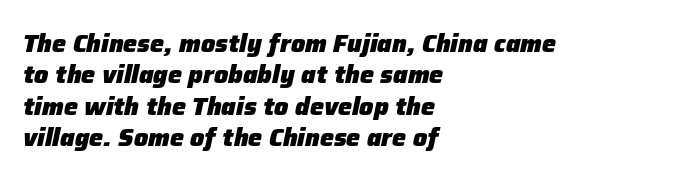
{"italic": "yes", "lean": "right", "slant_degrees": 12, "bold": "yes", "underline": "no", "align": "left", "line_spacing": "normal", "line_spacing_ratio": 1.26, "letter_spacing": "normal", "letter_spacing_em": 0.0, "glyph_px": 25}
